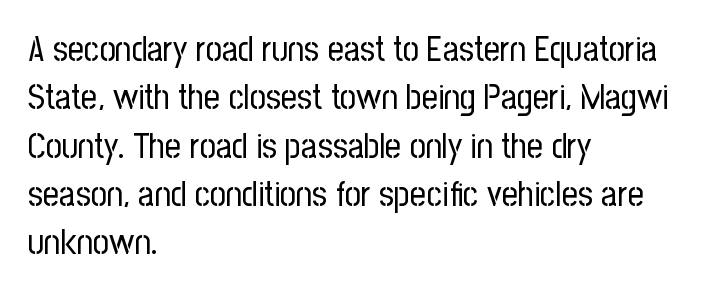
{"serif": "no", "italic": "no", "bold": "no", "weight": "regular", "width": "condensed", "stroke_contrast": "low", "x_height": "medium", "monospaced": "no", "underline": "no", "align": "left", "line_spacing": "normal", "line_spacing_ratio": 1.38, "letter_spacing": "normal", "letter_spacing_em": 0.0, "glyph_px": 35}
